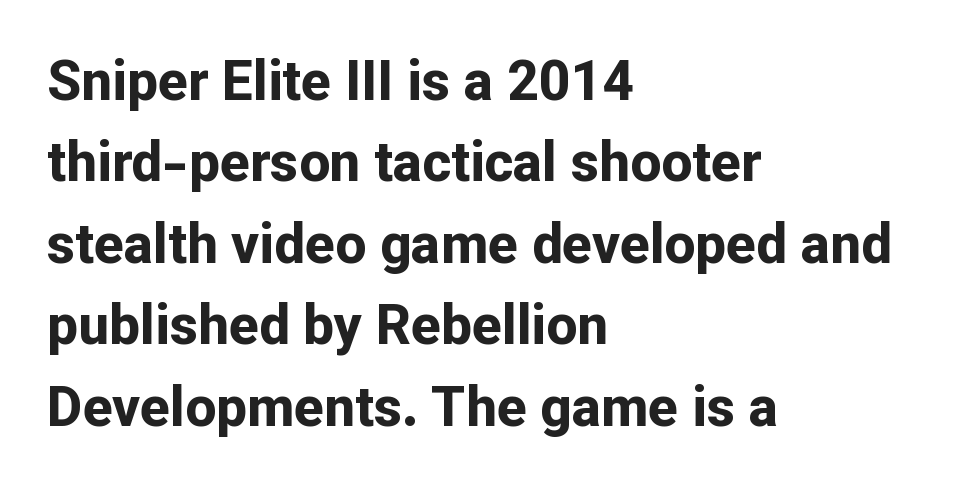
The lines in this sample share a left origin and differ only in where they stop. The sample has been set heavy, in full bold. Between one letter and the next there's only the usual sliver of space. Observe the absence of serifs on each vertical stroke in this sample. No italicization has been applied; the sample stays upright. Regular leading.
